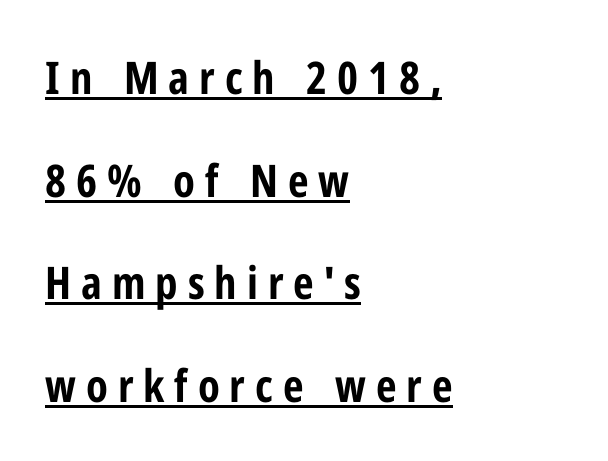
{"serif": "no", "italic": "no", "bold": "yes", "weight": "bold", "width": "condensed", "stroke_contrast": "low", "x_height": "medium", "monospaced": "no", "underline": "yes", "align": "left", "line_spacing": "loose", "line_spacing_ratio": 2.28, "letter_spacing": "wide", "letter_spacing_em": 0.22, "glyph_px": 45}
